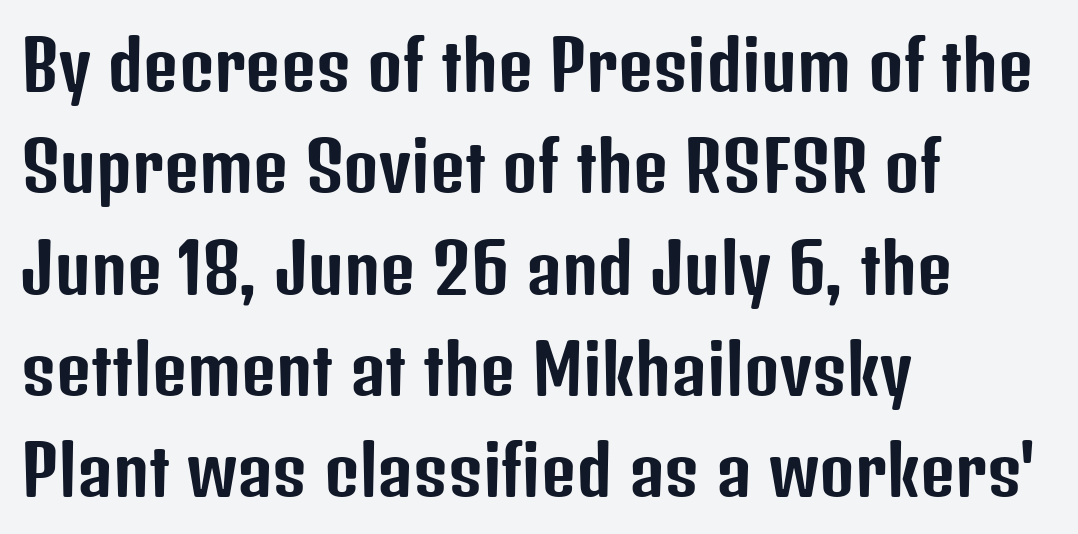
The image shows 68 px condensed sans-serif type, upright; set left-aligned, normal line spacing (1.49x), normal letter spacing, not underlined; low stroke contrast and a medium x-height.
